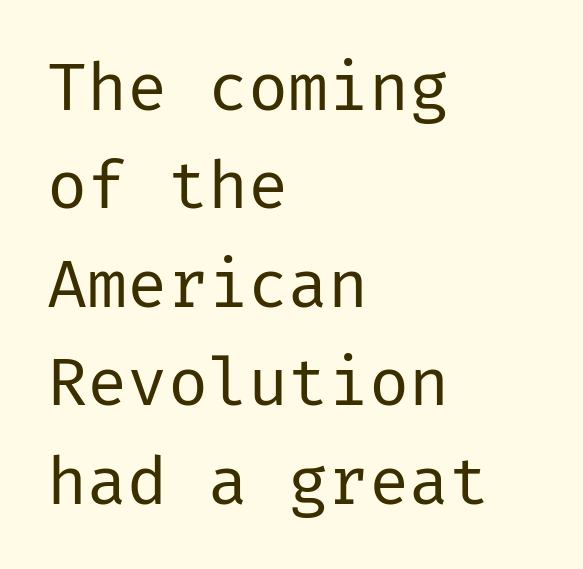
{"serif": "no", "italic": "no", "bold": "no", "weight": "regular", "width": "normal", "stroke_contrast": "low", "x_height": "medium", "underline": "no", "align": "left", "line_spacing": "normal", "line_spacing_ratio": 1.47, "letter_spacing": "normal", "letter_spacing_em": 0.0, "glyph_px": 67}
